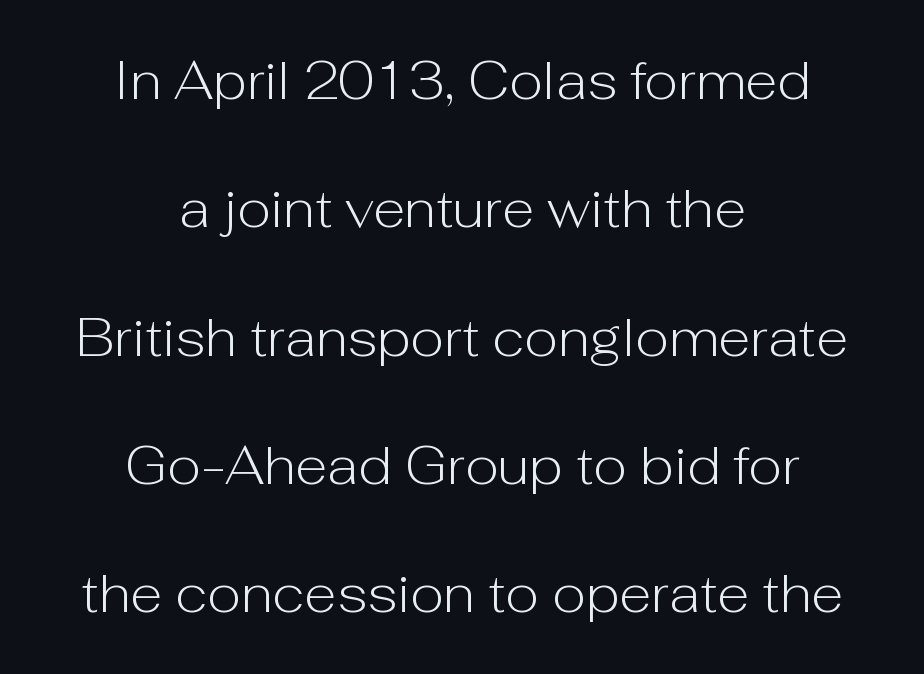
{"serif": "no", "italic": "no", "bold": "no", "weight": "light", "width": "normal", "stroke_contrast": "low", "x_height": "medium", "monospaced": "no", "underline": "no", "align": "center", "line_spacing": "loose", "line_spacing_ratio": 2.42, "letter_spacing": "normal", "letter_spacing_em": 0.0, "glyph_px": 53}
